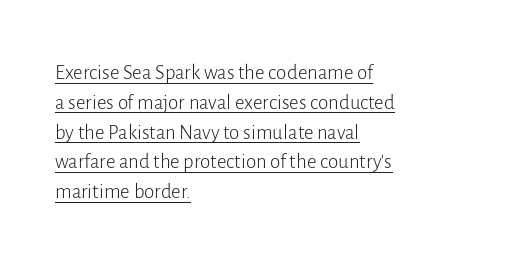
The image shows 21 px text type, upright; set left-aligned, normal line spacing (1.42x), normal letter spacing, underlined.
